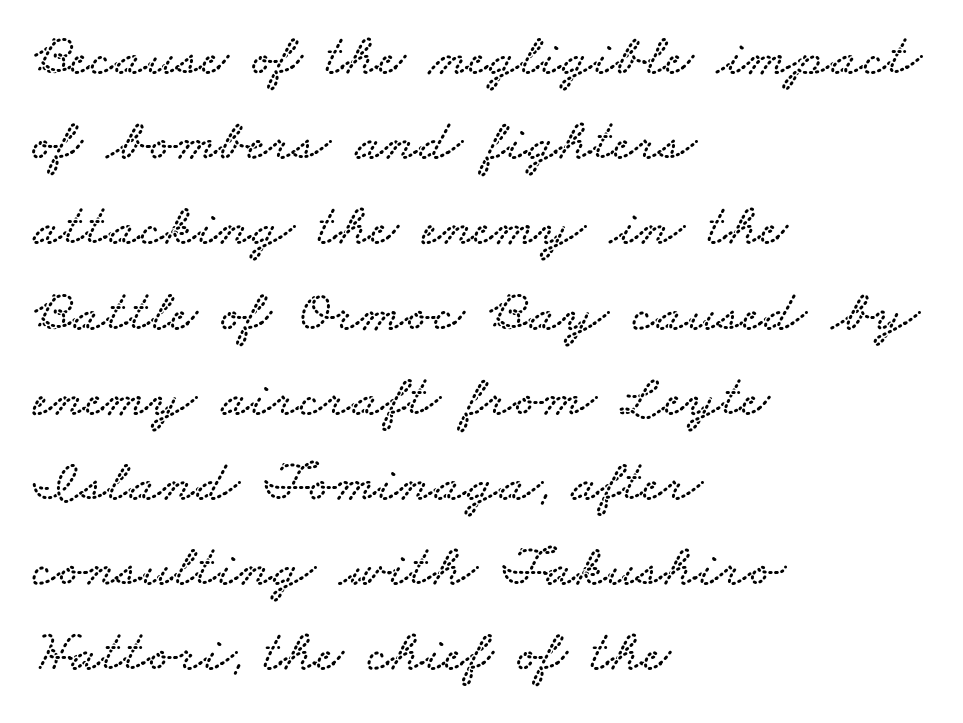
{"serif": "yes", "width": "wide", "stroke_contrast": "low", "x_height": "small", "monospaced": "no", "underline": "no", "align": "left", "line_spacing": "normal", "line_spacing_ratio": 1.42, "letter_spacing": "normal", "letter_spacing_em": 0.0, "glyph_px": 60}
